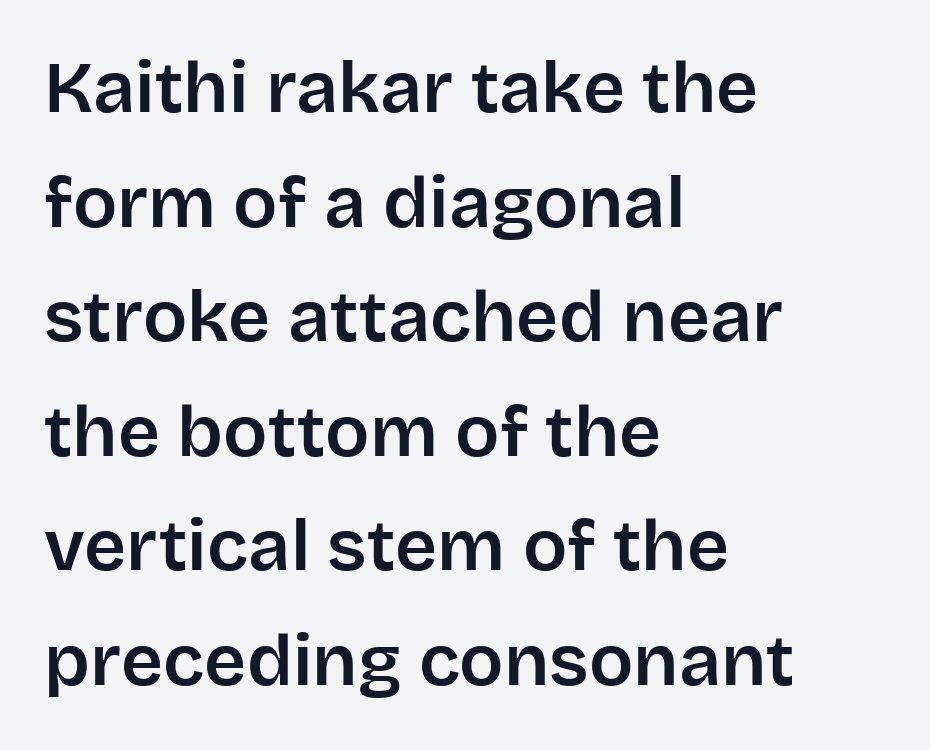
{"serif": "no", "italic": "no", "width": "normal", "stroke_contrast": "low", "x_height": "large", "monospaced": "no", "underline": "no", "align": "left", "line_spacing": "normal", "line_spacing_ratio": 1.57, "letter_spacing": "normal", "letter_spacing_em": 0.0, "glyph_px": 73}
